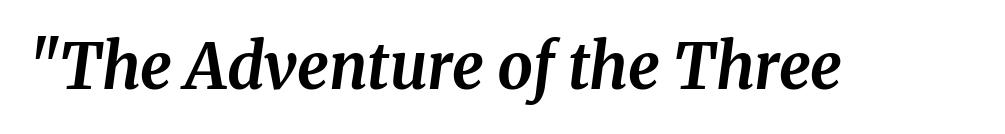
The image shows 63 px bold serif type, italic (leaning right); set normal letter spacing, not underlined; medium stroke contrast and a medium x-height.
